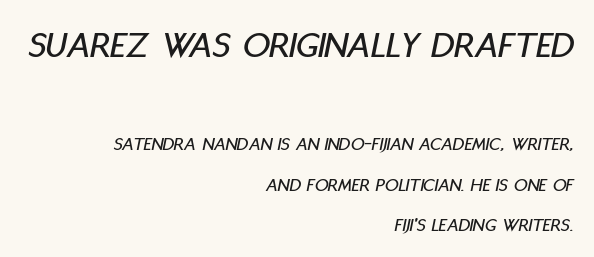
The face used here has a pronounced slope to its letters. The letters advance in unequal steps, a hallmark of proportional type. If you measured baseline to baseline, you'd find a long distance. Has an underline been added? It has not.
